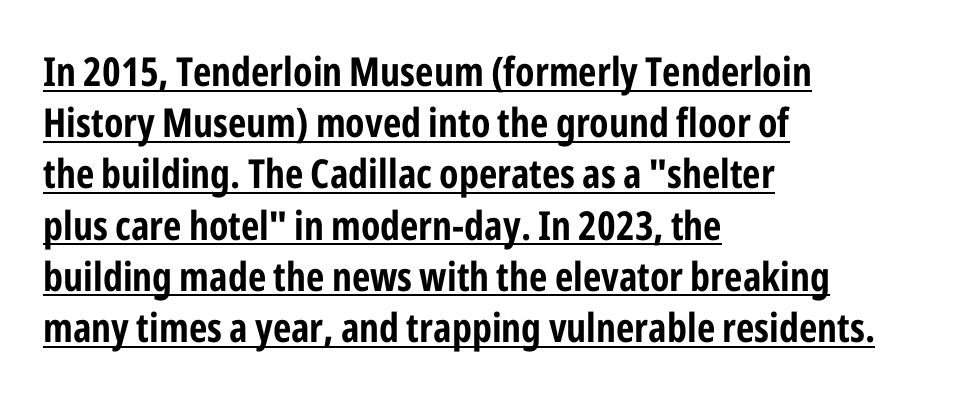
Q: Is the text bold? A: Yes.
Q: Is the text italic (slanted)? A: No, it is upright.
Q: Is the typeface a serif or a sans-serif typeface? A: Sans-serif.
Q: Is the text underlined? A: Yes.
Q: How is the paragraph aligned? A: Left-aligned.
Q: Is the spacing between letters normal or unusually wide? A: Normal.
Q: Is the spacing between lines tight, normal or loose? A: Normal.
Q: Width (condensed, normal, or wide)? A: Condensed.
Q: Stroke contrast? A: Low.
Q: x-height? A: Medium.
Q: Monospaced? A: No.
